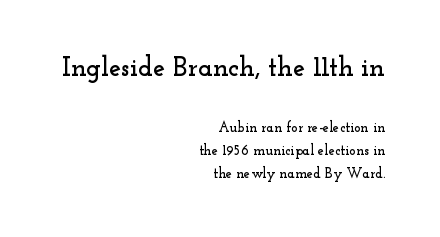
The image shows 27 px text type, upright; set right-aligned, normal line spacing (1.64x), normal letter spacing, not underlined; the first (top) block is 1.93x larger.
